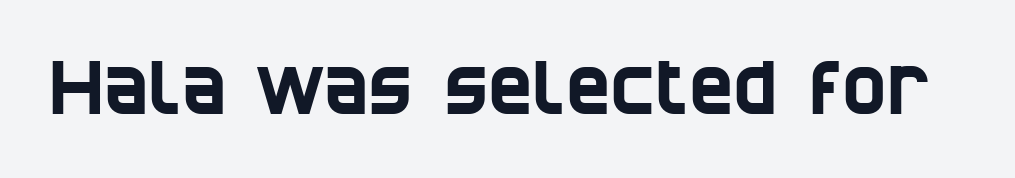
Q: Is the typeface a serif or a sans-serif typeface? A: Sans-serif.
Q: Is the text underlined? A: No.
Q: Is the spacing between letters normal or unusually wide? A: Normal.
Q: Width (condensed, normal, or wide)? A: Condensed.
Q: Stroke contrast? A: Low.
Q: x-height? A: Large.
Q: Monospaced? A: No.
